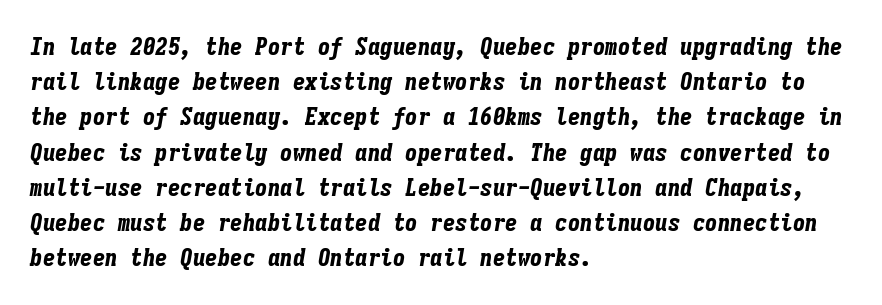
Q: Is the text bold? A: Yes.
Q: Is the text italic (slanted)? A: Yes, it leans right by about 9 degrees.
Q: Is the text underlined? A: No.
Q: How is the paragraph aligned? A: Left-aligned.
Q: Is the spacing between letters normal or unusually wide? A: Normal.
Q: Is the spacing between lines tight, normal or loose? A: Normal.
